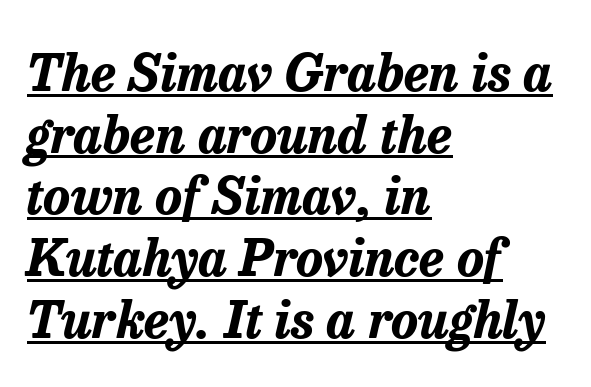
{"italic": "yes", "lean": "right", "slant_degrees": 13, "bold": "yes", "weight": "bold", "width": "normal", "stroke_contrast": "low", "x_height": "medium", "monospaced": "no", "underline": "yes", "align": "left", "line_spacing_ratio": 1.21, "letter_spacing": "normal", "letter_spacing_em": 0.0, "glyph_px": 51}
